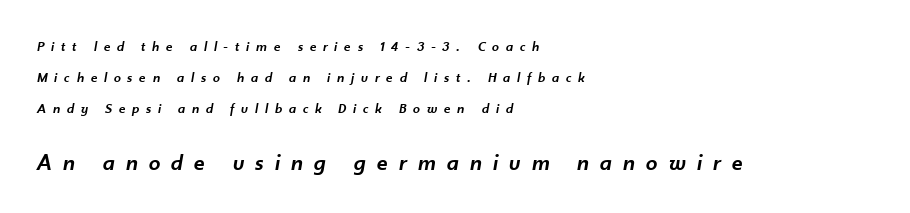
{"italic": "yes", "lean": "right", "slant_degrees": 10, "bold": "semi", "underline": "no", "align": "left", "line_spacing": "loose", "line_spacing_ratio": 2.2, "letter_spacing": "wide", "letter_spacing_em": 0.49, "larger_block": "second", "size_ratio": 1.64, "glyph_px": 23}
